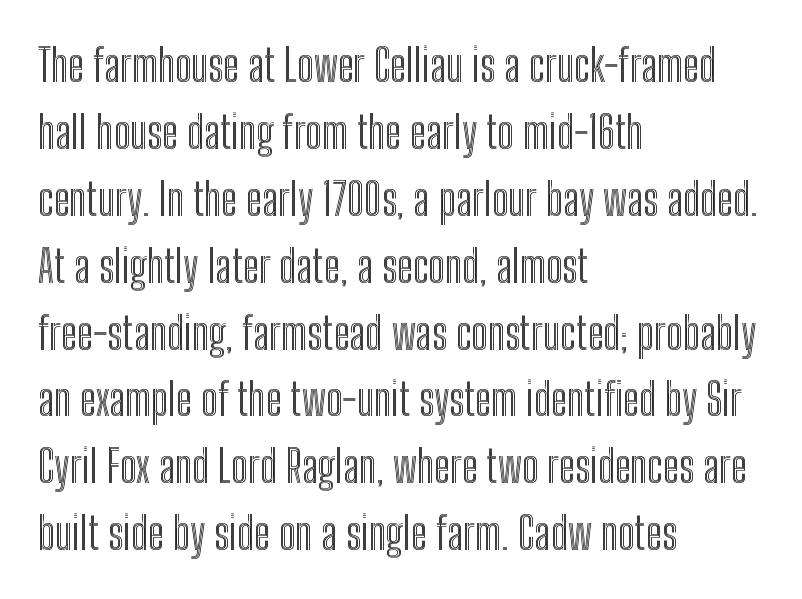
Q: Is the text italic (slanted)? A: No, it is upright.
Q: Is the text underlined? A: No.
Q: How is the paragraph aligned? A: Left-aligned.
Q: Is the spacing between letters normal or unusually wide? A: Normal.
Q: Is the spacing between lines tight, normal or loose? A: Normal.
Q: Width (condensed, normal, or wide)? A: Condensed.
Q: x-height? A: Medium.
Q: Monospaced? A: No.
